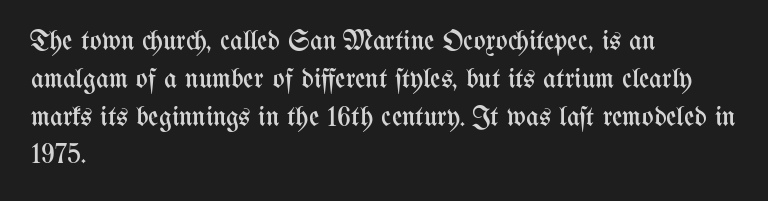
The compositor pushed each line to the left boundary. The letters stand straight up with perfectly vertical stems. The face used here is rendered with its standard letterfit. These lines are rendered in a variable-pitch font. Interline gaps are of average width in this sample. This reads as an unemphasized weight, regular at the heaviest.
